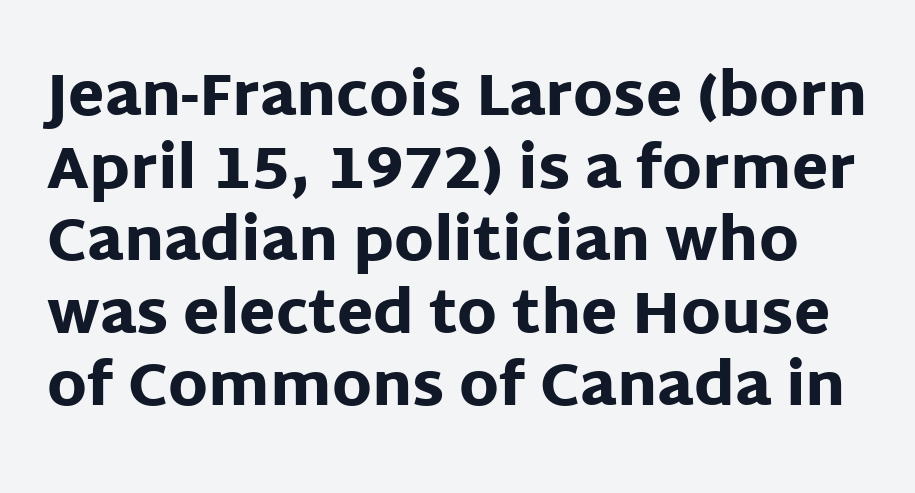
Q: Is the text bold? A: Yes.
Q: Is the text italic (slanted)? A: No, it is upright.
Q: Is the typeface a serif or a sans-serif typeface? A: Sans-serif.
Q: Is the text underlined? A: No.
Q: Is the spacing between letters normal or unusually wide? A: Normal.
Q: Width (condensed, normal, or wide)? A: Normal.
Q: Stroke contrast? A: Low.
Q: x-height? A: Large.
Q: Monospaced? A: No.
